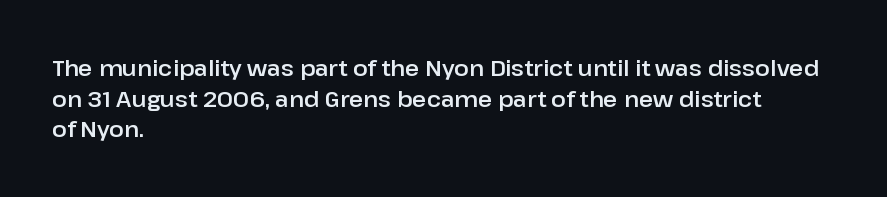
Q: Is the text italic (slanted)? A: No, it is upright.
Q: Is the text underlined? A: No.
Q: How is the paragraph aligned? A: Left-aligned.
Q: Is the spacing between letters normal or unusually wide? A: Normal.
Q: Is the spacing between lines tight, normal or loose? A: Normal.
